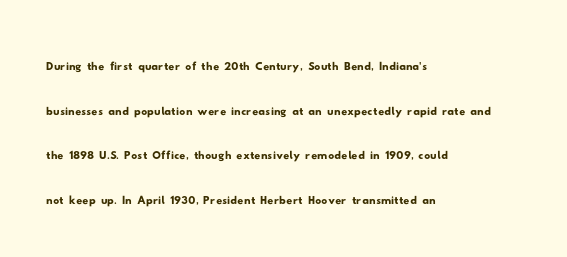
Q: Is the typeface a serif or a sans-serif typeface? A: Sans-serif.
Q: Is the text underlined? A: No.
Q: How is the paragraph aligned? A: Left-aligned.
Q: Is the spacing between letters normal or unusually wide? A: Normal.
Q: Is the spacing between lines tight, normal or loose? A: Normal.
Q: Width (condensed, normal, or wide)? A: Wide.
Q: Stroke contrast? A: Low.
Q: x-height? A: Small.
Q: Monospaced? A: No.
